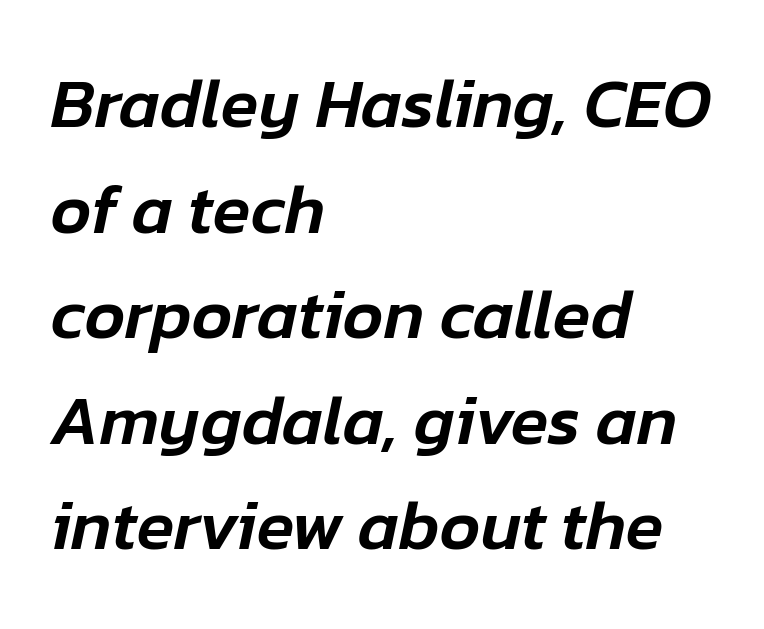
The letters advance in unequal steps, a hallmark of proportional type. A student would call this left alignment; a typographer would say flush left, rag right. Each row of text sits above clean, open space. Notice how the stems are inclined rather than vertical — that's the hallmark of italics. Short note: letters normally spaced. Normally led — the rows are evenly, conventionally spaced.
